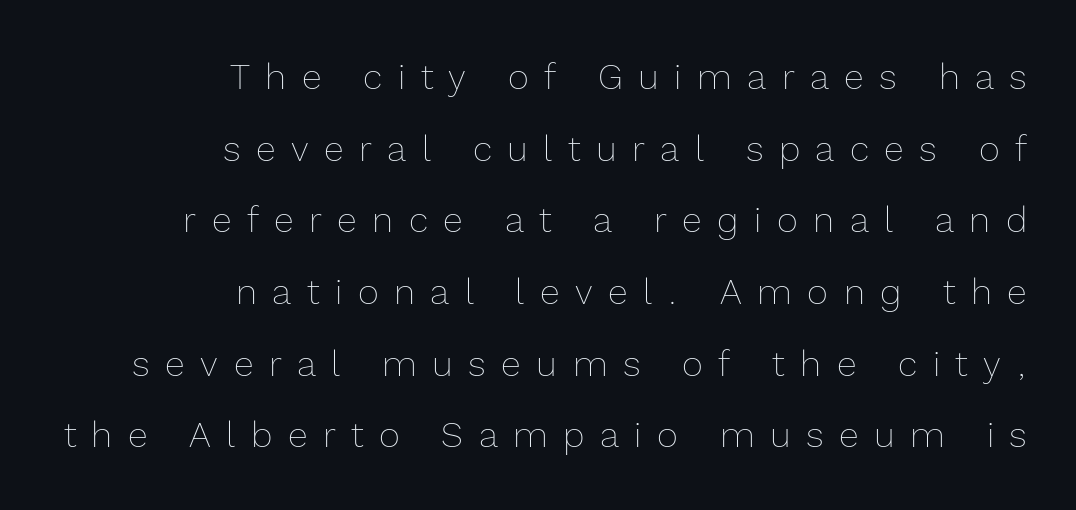
{"italic": "no", "bold": "no", "weight": "thin", "width": "normal", "x_height": "medium", "monospaced": "no", "underline": "no", "align": "right", "line_spacing": "loose", "line_spacing_ratio": 1.99, "letter_spacing": "wide", "letter_spacing_em": 0.43, "glyph_px": 36}
